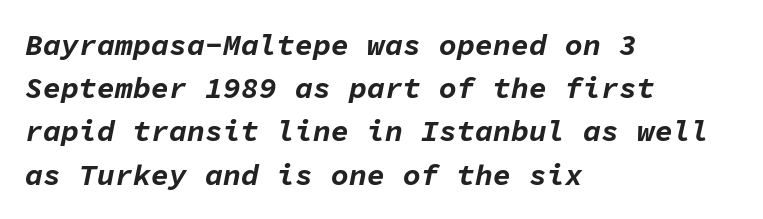
The letterforms sit shoulder to shoulder at normal distance. Glance below the letters and you will spot only blank space. The paragraph has a hard left edge and a soft right edge. The typesetting leans heavy: a genuine bold.
